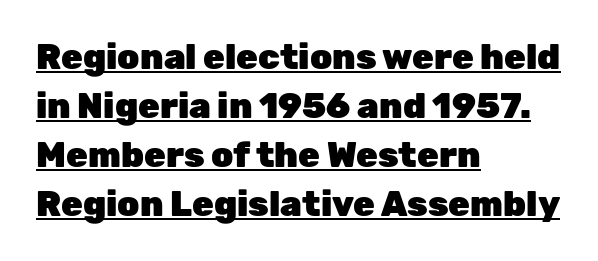
{"serif": "no", "italic": "no", "bold": "yes", "weight": "heavy", "width": "normal", "stroke_contrast": "low", "x_height": "medium", "monospaced": "no", "underline": "yes", "align": "left", "line_spacing": "normal", "line_spacing_ratio": 1.4, "letter_spacing": "normal", "letter_spacing_em": 0.0, "glyph_px": 35}
